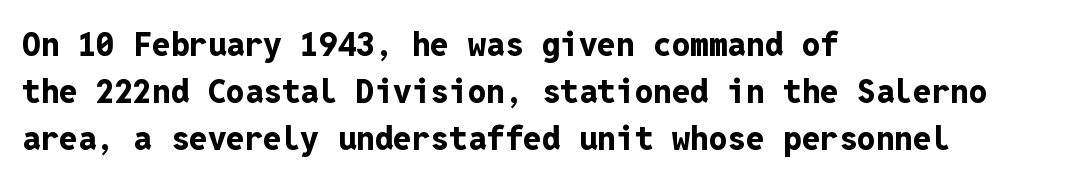
Q: Is the text bold? A: Yes.
Q: Is the text italic (slanted)? A: No, it is upright.
Q: Is the typeface a serif or a sans-serif typeface? A: Sans-serif.
Q: Is the text underlined? A: No.
Q: How is the paragraph aligned? A: Left-aligned.
Q: Is the spacing between letters normal or unusually wide? A: Normal.
Q: Is the spacing between lines tight, normal or loose? A: Normal.
Q: Width (condensed, normal, or wide)? A: Normal.
Q: Stroke contrast? A: Low.
Q: x-height? A: Medium.
Q: Monospaced? A: Yes.
